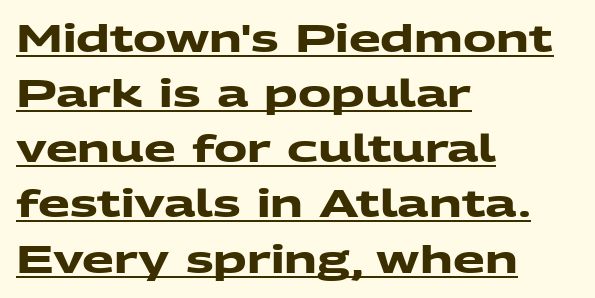
In designer terms, the underline attribute is active on this setting. Nothing sits at the stroke ends, so this counts as sans-serif. The passage shown stacks its lines at a standard gap. The passage shown is emphatically bold.
